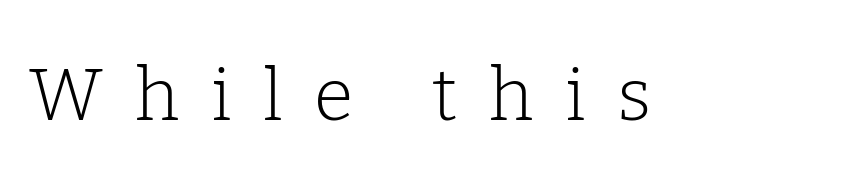
The image shows 72 px light serif type, upright; set unusually wide letter spacing (+0.44 em), not underlined; low stroke contrast and a medium x-height.
